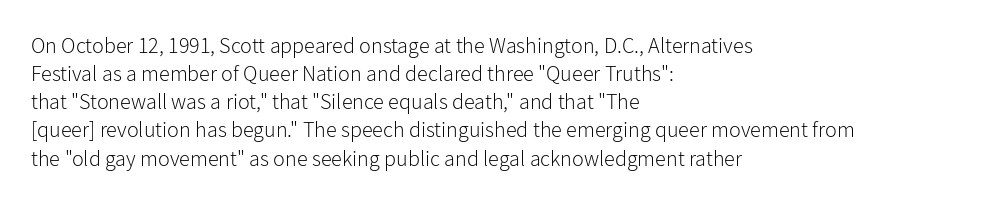
Q: Is the text bold? A: No.
Q: Is the text italic (slanted)? A: No, it is upright.
Q: Is the text underlined? A: No.
Q: How is the paragraph aligned? A: Left-aligned.
Q: Is the spacing between letters normal or unusually wide? A: Normal.
Q: Is the spacing between lines tight, normal or loose? A: Normal.
